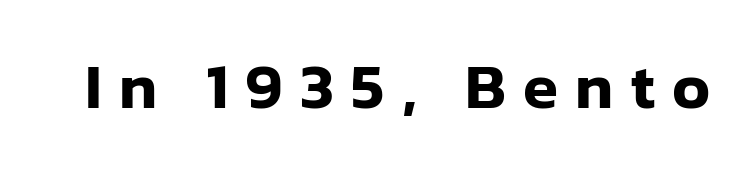
The image shows 64 px sans-serif type, upright; set unusually wide letter spacing (+0.27 em), not underlined; low stroke contrast and a medium x-height.
